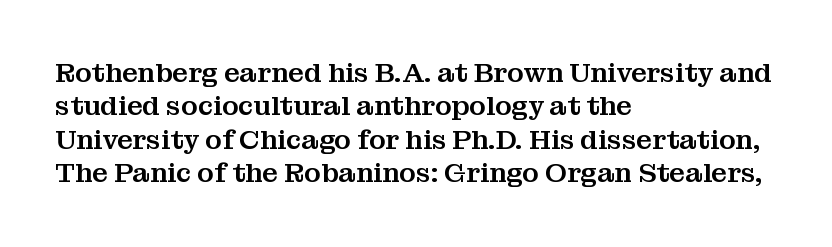
The specimen reads as upright at a glance. The words here are not underlined. Horizontal alignment here is leftward, the default for most running prose. The gaps between neighbouring characters are ordinary and unremarkable.
